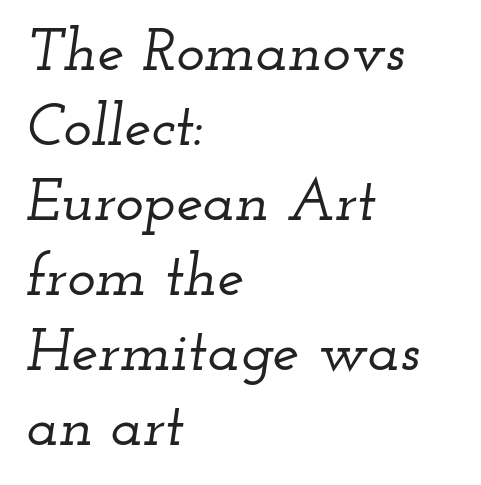
The image shows 60 px wide serif type, italic (leaning right); set left-aligned, normal line spacing (1.25x), normal letter spacing, not underlined; low stroke contrast and a small x-height.
